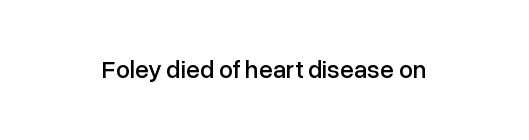
Q: Is the text italic (slanted)? A: No, it is upright.
Q: Is the text underlined? A: No.
Q: Is the spacing between letters normal or unusually wide? A: Normal.
